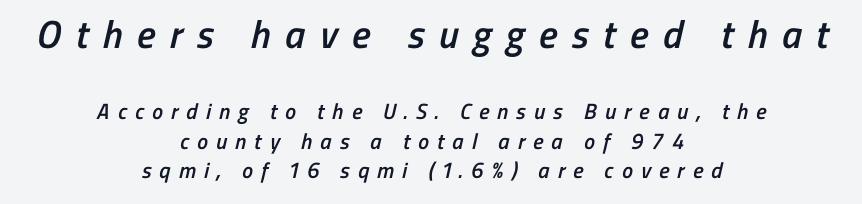
Q: Is the text bold? A: Semi-bold.
Q: Is the typeface a serif or a sans-serif typeface? A: Sans-serif.
Q: Is the text underlined? A: No.
Q: How is the paragraph aligned? A: Centered.
Q: Is the spacing between letters normal or unusually wide? A: Unusually wide.
Q: Is the spacing between lines tight, normal or loose? A: Normal.
Q: Which block of text is set in a larger size, the first (top) or the second (bottom)? A: The first (top) one.
Q: Width (condensed, normal, or wide)? A: Condensed.
Q: Stroke contrast? A: Low.
Q: x-height? A: Medium.
Q: Monospaced? A: No.
